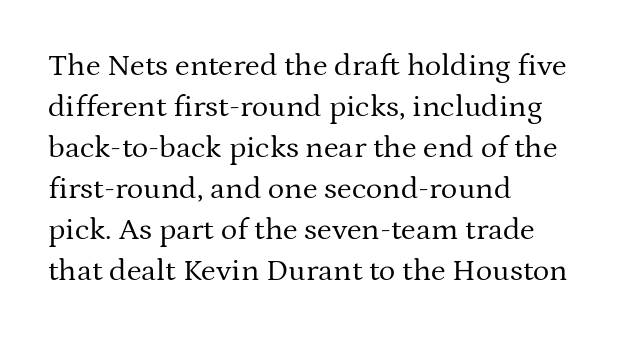
Q: Is the text bold? A: No.
Q: Is the text italic (slanted)? A: No, it is upright.
Q: Is the typeface a serif or a sans-serif typeface? A: Serif.
Q: Is the text underlined? A: No.
Q: How is the paragraph aligned? A: Left-aligned.
Q: Is the spacing between letters normal or unusually wide? A: Normal.
Q: Is the spacing between lines tight, normal or loose? A: Normal.
Q: Width (condensed, normal, or wide)? A: Normal.
Q: Stroke contrast? A: Medium.
Q: x-height? A: Medium.
Q: Monospaced? A: No.
